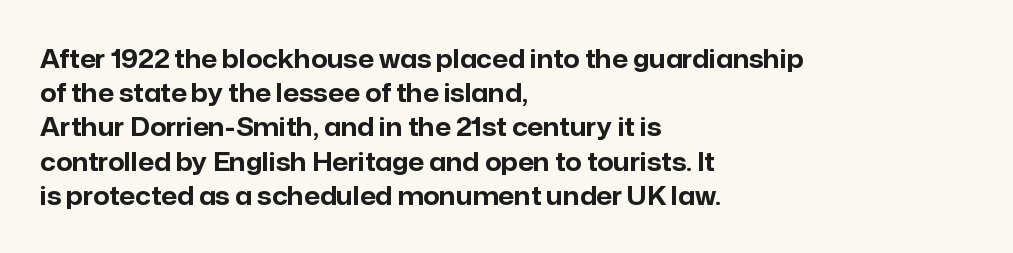
The lines in this sample share a left origin and differ only in where they stop. Summary of vertical rhythm: regular, with standard interline spacing. Italic: no, the glyphs are upright roman. The letterforms sit shoulder to shoulder at normal distance. Set as a true bold cut, around the 700 mark. The baseline area is clear.
